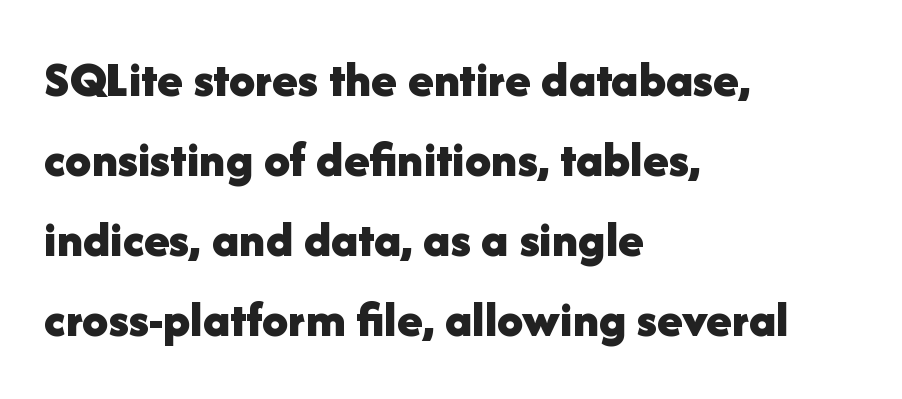
Letter spacing: default. These lines stack with their left ends in a neat column. The font family rendered here belongs to the sans-serif group. Each row of text sits above clean, open space. The letters advance in unequal steps, a hallmark of proportional type. One glance says typical: line gaps are just what's usual.
